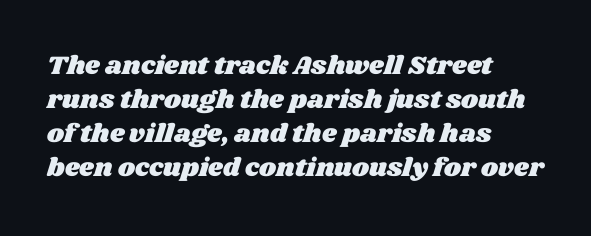
{"underline": "no", "align": "left", "line_spacing": "normal", "line_spacing_ratio": 1.31, "letter_spacing": "normal", "letter_spacing_em": 0.0, "glyph_px": 26}
